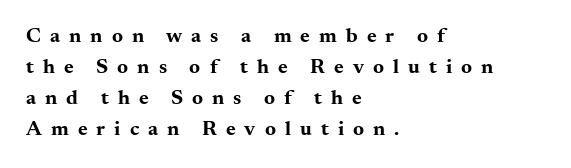
The image shows 21 px bold type, upright; set left-aligned, normal line spacing (1.48x), unusually wide letter spacing (+0.43 em), not underlined.
